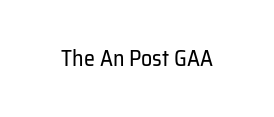
Q: Is the text bold? A: No.
Q: Is the text italic (slanted)? A: No, it is upright.
Q: Is the text underlined? A: No.
Q: Is the spacing between letters normal or unusually wide? A: Normal.
